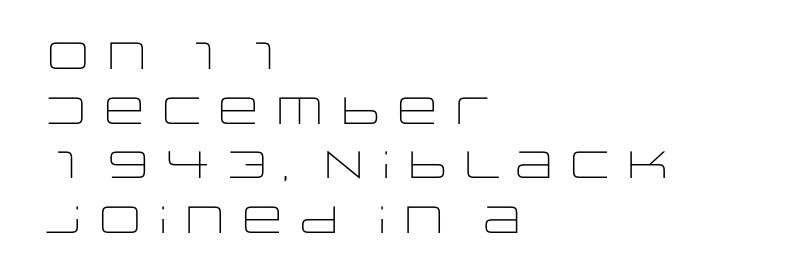
The image shows 38 px light, wide sans-serif type, upright; set left-aligned, normal line spacing (1.44x), normal letter spacing, not underlined; low stroke contrast and a large x-height.
